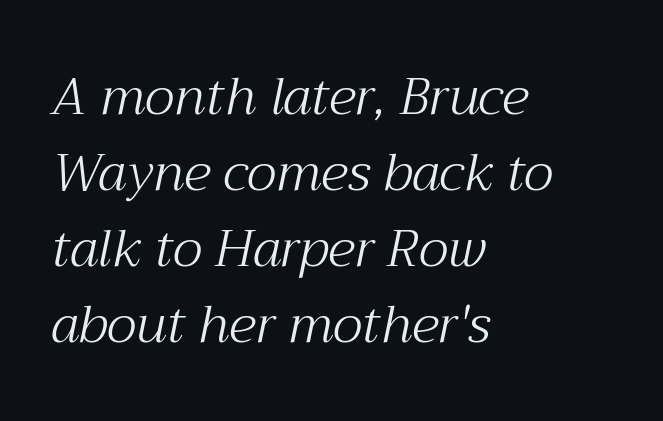
Honestly, the row spacing looks completely unremarkable. This reads as an unemphasized weight, regular at the heaviest. Do the characters align in a grid? No, the font is proportional. Letters rest on an invisible, unmarked baseline. Rendered with sloped, italic letterforms.
